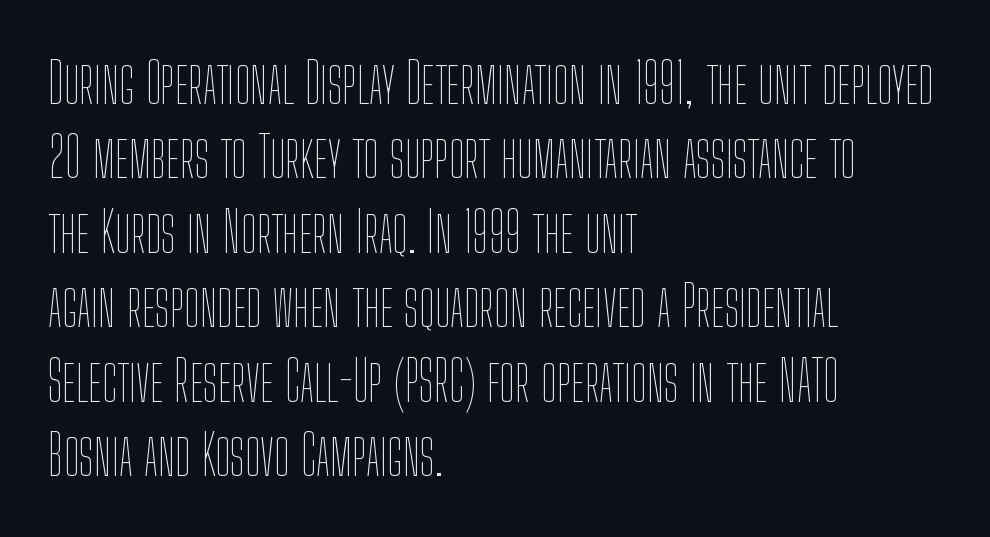
{"italic": "no", "bold": "no", "weight": "thin", "width": "condensed", "stroke_contrast": "low", "x_height": "medium", "monospaced": "no", "underline": "no", "align": "left", "line_spacing": "normal", "line_spacing_ratio": 1.33, "letter_spacing": "normal", "letter_spacing_em": 0.0, "glyph_px": 56}
